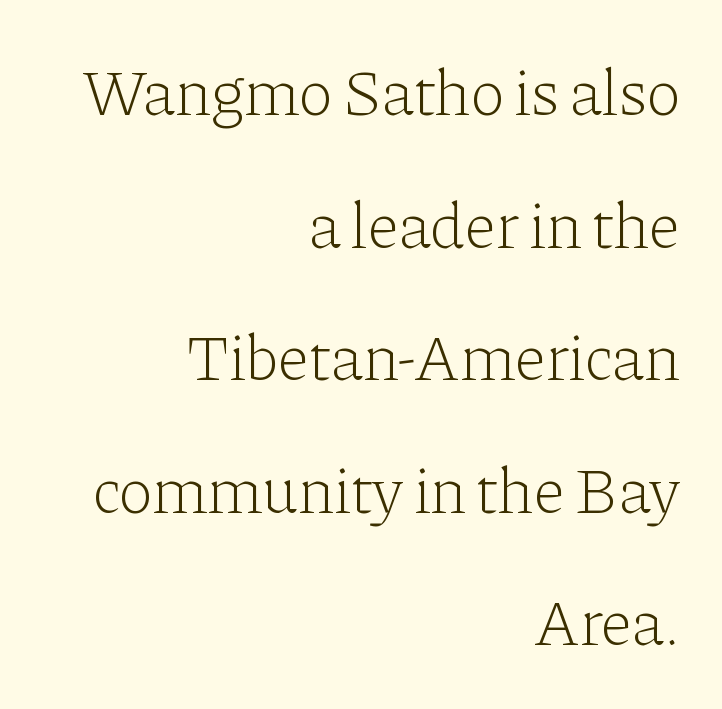
The image shows 65 px light serif type, upright; set right-aligned, loose line spacing (2.04x), normal letter spacing, not underlined; low stroke contrast and a medium x-height.
